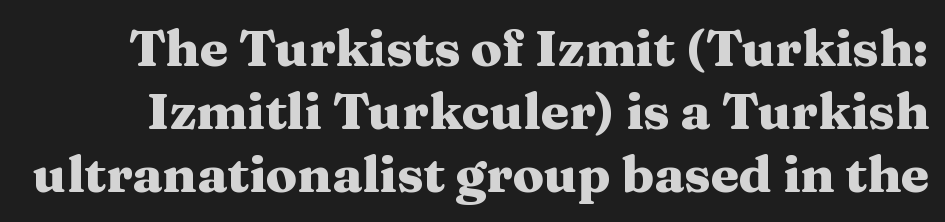
A clean baseline with only descenders dipping below it. The horizontal fit of the characters is conventional and even. Every stem runs plumb, perpendicular to the baseline. The letters carry serifs — small finishing strokes at the ends of their stems.
